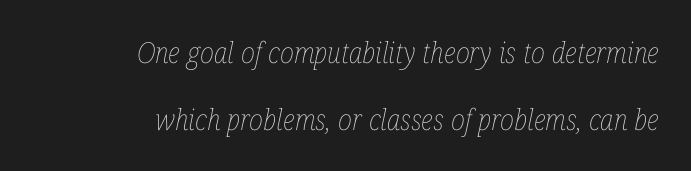
The image shows 29 px thin, condensed type, italic (leaning right); set right-aligned, loose line spacing (2.3x), normal letter spacing, not underlined; low stroke contrast and a medium x-height.
